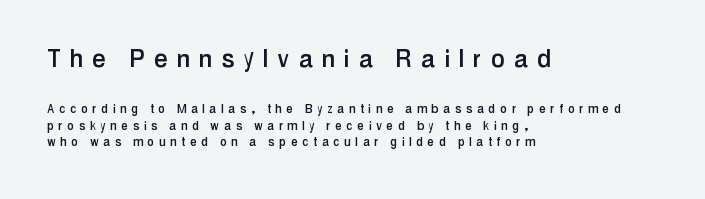
Descender tails drop into unmarked territory. Do the characters align in a grid? No, the font is proportional. Look at the glyph heights: the upper group is clearly the bigger setting. Look at the bottom of the vertical strokes: they stop flat, with no serifs. The font's upright variant was chosen for this text. The rag falls on the right side of this text block.
